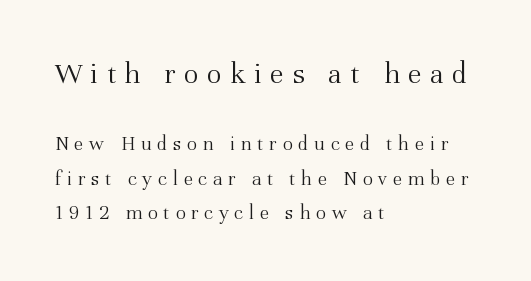
The image shows 31 px light serif type, upright; set left-aligned, normal line spacing (1.65x), unusually wide letter spacing (+0.27 em), not underlined; the first (top) block is 1.48x larger; medium stroke contrast and a medium x-height.
